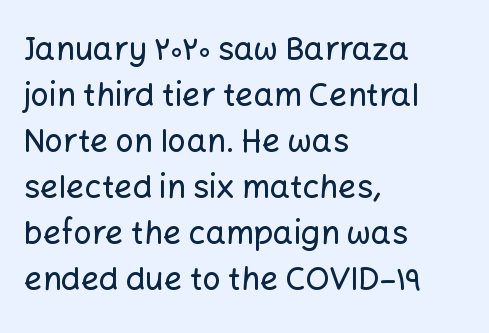
If you measured baseline to baseline, you'd find a middling distance. Characters remain perfectly vertical along every line. The text was rendered using a sans face with plain stroke endings. Is this a fixed-width face? No — the glyphs have proportional, varying widths. The specimen omits any rule beneath the text block's lines.
